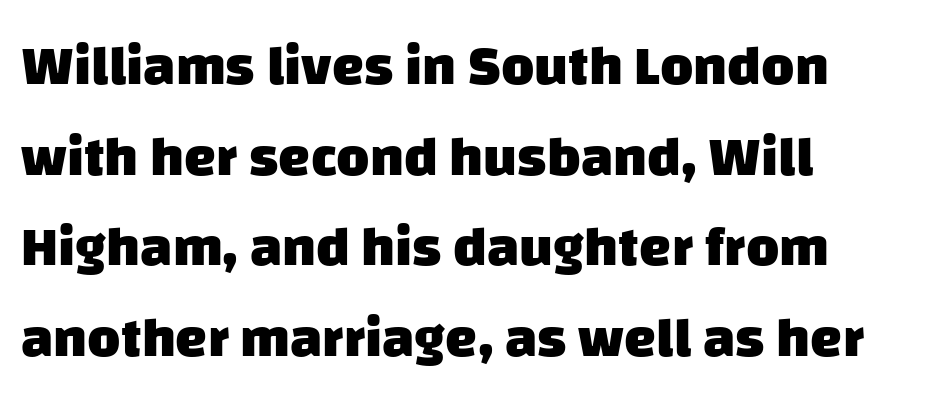
The glyphs have the mass of a bold cut. Is this a fixed-width face? No — the glyphs have proportional, varying widths. Plain, unruled lines of type. I'd call this a sans setting — the letters go barefoot. Layout note: lines flush left.
